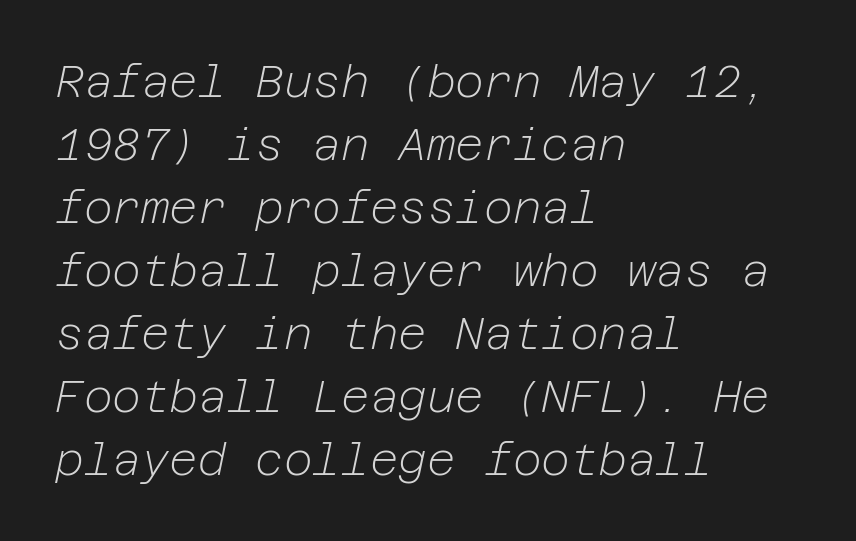
{"italic": "yes", "lean": "right", "slant_degrees": 12, "bold": "no", "weight": "light", "width": "normal", "stroke_contrast": "low", "x_height": "medium", "underline": "no", "align": "left", "line_spacing": "normal", "line_spacing_ratio": 1.43, "letter_spacing": "normal", "letter_spacing_em": 0.0, "glyph_px": 44}
